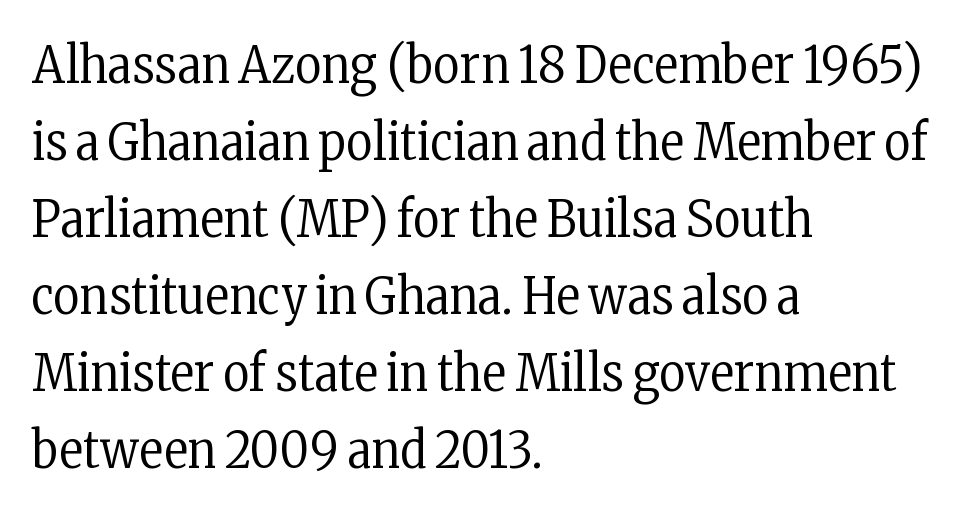
The line-height multiplier appears to be the usual default. Bare-footed words on every line. Horizontally, the lines are justified to the leading edge only. The letters look calm and open, with moderate or lighter stems. Each letter keeps its own natural width here, so spacing adapts to shape.
